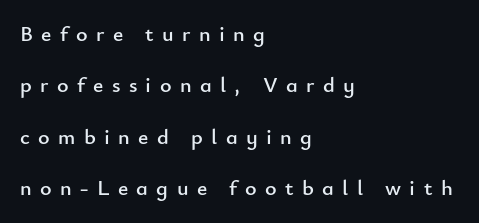
The image shows 22 px text type, upright; set left-aligned, loose line spacing (2.34x), unusually wide letter spacing (+0.38 em), not underlined.
